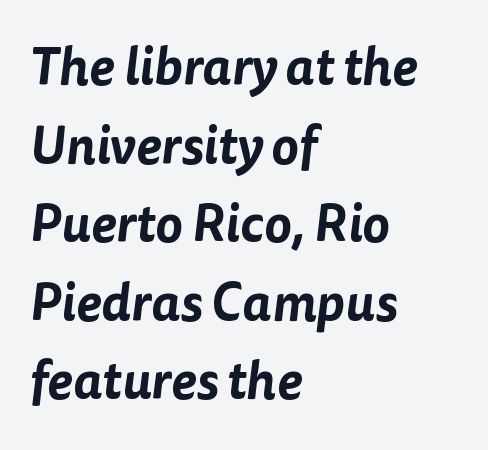
Q: Is the typeface a serif or a sans-serif typeface? A: Sans-serif.
Q: Is the text underlined? A: No.
Q: How is the paragraph aligned? A: Left-aligned.
Q: Is the spacing between letters normal or unusually wide? A: Normal.
Q: Is the spacing between lines tight, normal or loose? A: Normal.
Q: Width (condensed, normal, or wide)? A: Normal.
Q: Stroke contrast? A: Low.
Q: x-height? A: Medium.
Q: Monospaced? A: No.
